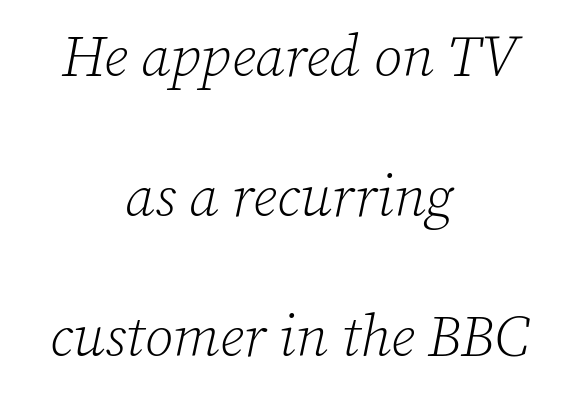
The image shows 58 px light serif type, italic (leaning right); set centered, loose line spacing (2.41x), normal letter spacing, not underlined; low stroke contrast and a medium x-height.
